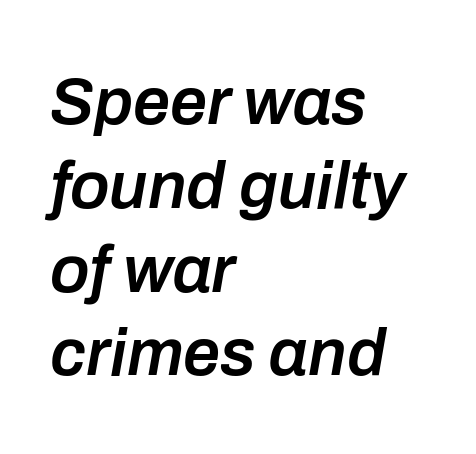
Successive baselines arrive at the customary interval. The face used here has a pronounced slope to its letters. The letterforms sit shoulder to shoulder at normal distance. How heavy is the stroke? Medium-heavy — a semibold, shy of bold.
